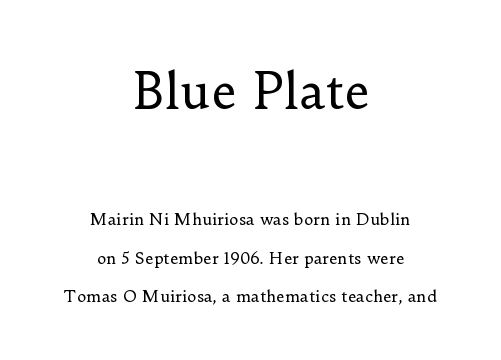
Q: Is the text bold? A: No.
Q: Is the text italic (slanted)? A: No, it is upright.
Q: Is the typeface a serif or a sans-serif typeface? A: Serif.
Q: Is the text underlined? A: No.
Q: How is the paragraph aligned? A: Centered.
Q: Is the spacing between letters normal or unusually wide? A: Normal.
Q: Is the spacing between lines tight, normal or loose? A: Loose.
Q: Which block of text is set in a larger size, the first (top) or the second (bottom)? A: The first (top) one.
Q: Width (condensed, normal, or wide)? A: Normal.
Q: Stroke contrast? A: Low.
Q: x-height? A: Small.
Q: Monospaced? A: No.
